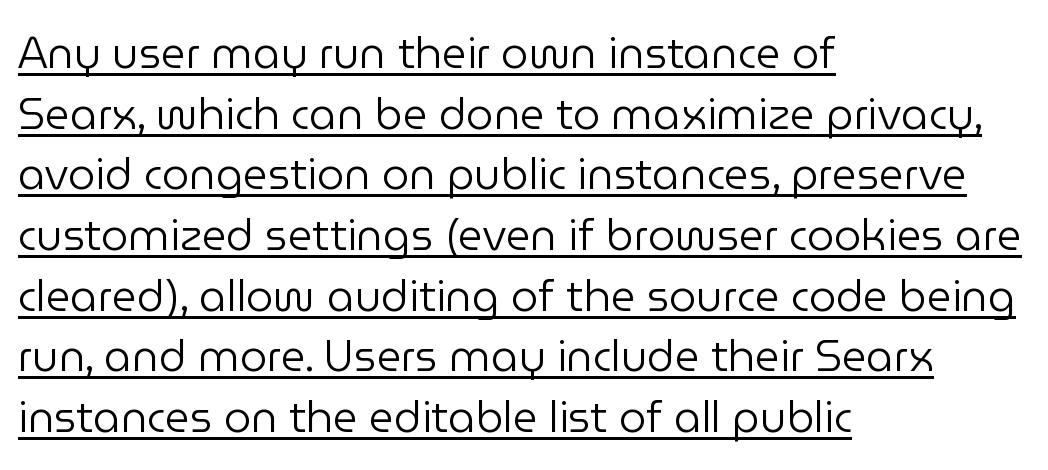
Q: Is the text bold? A: No.
Q: Is the text italic (slanted)? A: No, it is upright.
Q: Is the typeface a serif or a sans-serif typeface? A: Sans-serif.
Q: Is the text underlined? A: Yes.
Q: How is the paragraph aligned? A: Left-aligned.
Q: Is the spacing between letters normal or unusually wide? A: Normal.
Q: Is the spacing between lines tight, normal or loose? A: Normal.
Q: Width (condensed, normal, or wide)? A: Normal.
Q: Stroke contrast? A: Low.
Q: x-height? A: Medium.
Q: Monospaced? A: No.
